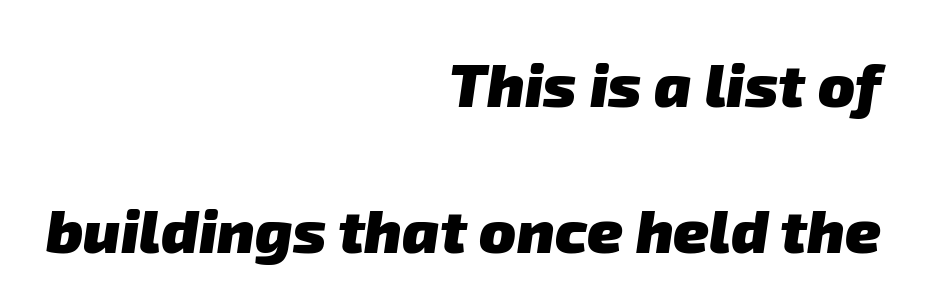
Q: Is the text bold? A: Yes.
Q: Is the typeface a serif or a sans-serif typeface? A: Sans-serif.
Q: Is the text underlined? A: No.
Q: How is the paragraph aligned? A: Right-aligned.
Q: Is the spacing between letters normal or unusually wide? A: Normal.
Q: Is the spacing between lines tight, normal or loose? A: Loose.
Q: Width (condensed, normal, or wide)? A: Normal.
Q: Stroke contrast? A: Low.
Q: x-height? A: Medium.
Q: Monospaced? A: No.
